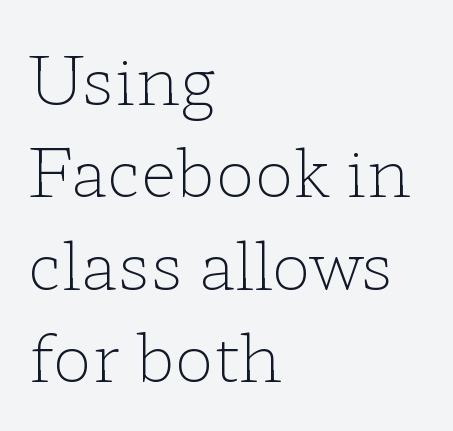
{"serif": "yes", "italic": "no", "bold": "no", "weight": "light", "width": "wide", "stroke_contrast": "low", "x_height": "medium", "monospaced": "no", "underline": "no", "align": "left", "line_spacing": "normal", "line_spacing_ratio": 1.4, "letter_spacing": "normal", "letter_spacing_em": 0.0, "glyph_px": 66}
